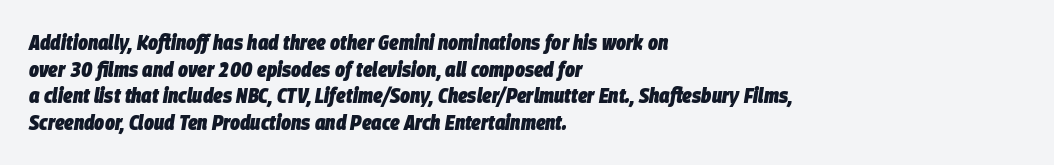
Q: Is the text bold? A: Yes.
Q: Is the text italic (slanted)? A: Yes, it leans right by about 9 degrees.
Q: Is the text underlined? A: No.
Q: How is the paragraph aligned? A: Left-aligned.
Q: Is the spacing between letters normal or unusually wide? A: Normal.
Q: Is the spacing between lines tight, normal or loose? A: Normal.
